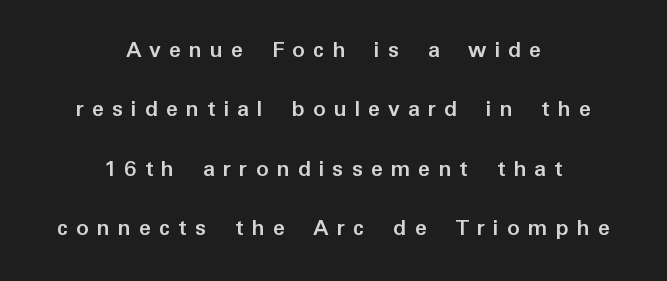
{"italic": "no", "bold": "yes", "underline": "no", "align": "center", "line_spacing": "loose", "line_spacing_ratio": 2.38, "letter_spacing": "wide", "letter_spacing_em": 0.32, "glyph_px": 25}
